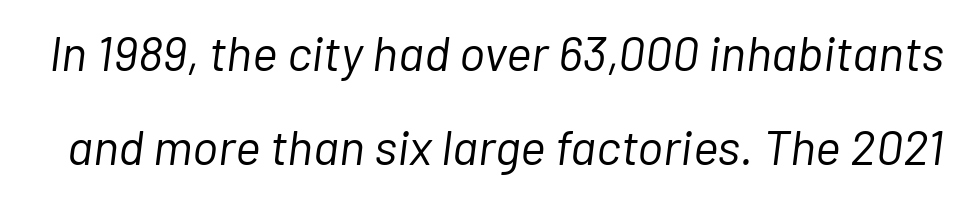
The image shows 49 px light type, italic (leaning right); set loose line spacing (1.91x), normal letter spacing, not underlined; low stroke contrast and a medium x-height.
